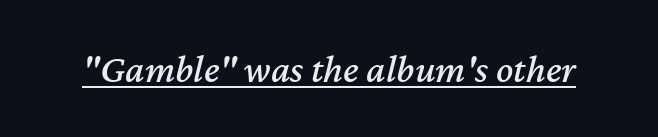
Italic? Definitely — the glyphs are oblique. Check the space under the baseline: a stroke is drawn there. You could call the tracking neutral — neither tight nor loose. The rendering uses natural spacing where letterforms have individual widths.
